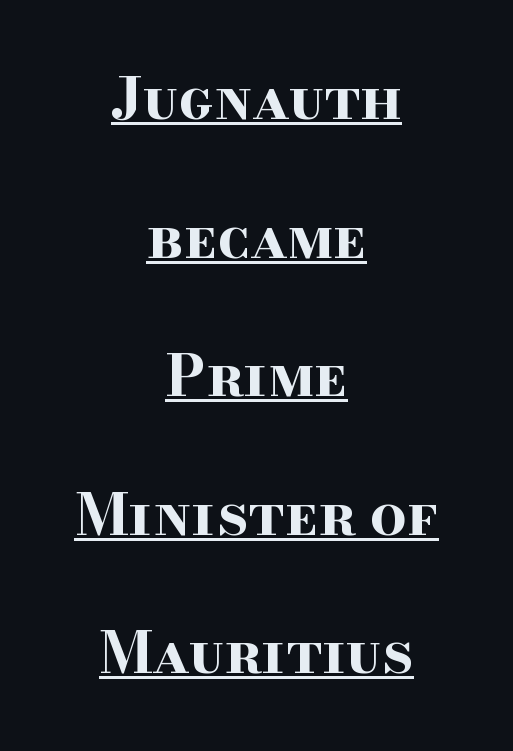
{"serif": "yes", "italic": "no", "bold": "yes", "weight": "bold", "width": "wide", "stroke_contrast": "high", "x_height": "small", "monospaced": "no", "underline": "yes", "align": "center", "line_spacing": "loose", "line_spacing_ratio": 2.39, "letter_spacing": "normal", "letter_spacing_em": 0.0, "glyph_px": 58}
